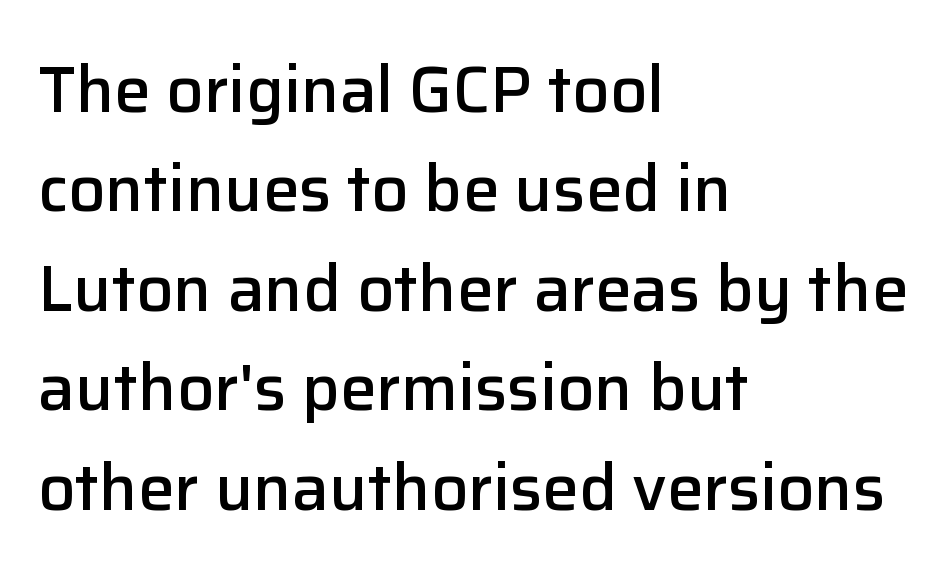
{"serif": "no", "italic": "no", "bold": "semi", "weight": "semibold", "width": "normal", "stroke_contrast": "low", "x_height": "medium", "monospaced": "no", "underline": "no", "align": "left", "line_spacing": "normal", "line_spacing_ratio": 1.53, "letter_spacing": "normal", "letter_spacing_em": 0.0, "glyph_px": 65}
